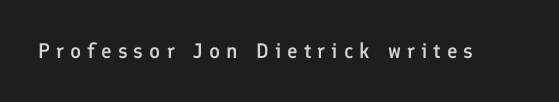
Q: Is the text bold? A: Semi-bold.
Q: Is the text italic (slanted)? A: No, it is upright.
Q: Is the text underlined? A: No.
Q: Is the spacing between letters normal or unusually wide? A: Unusually wide.
